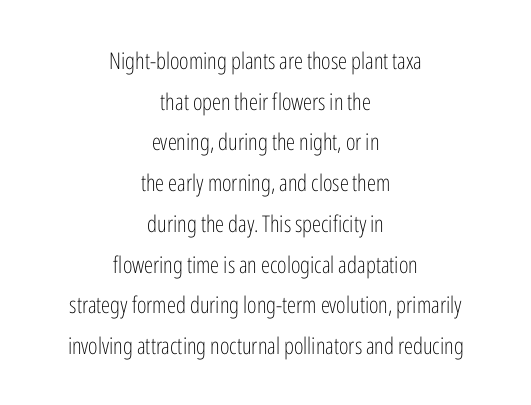
The image shows 23 px text type, upright; set centered, line spacing 1.77x, normal letter spacing, not underlined.
